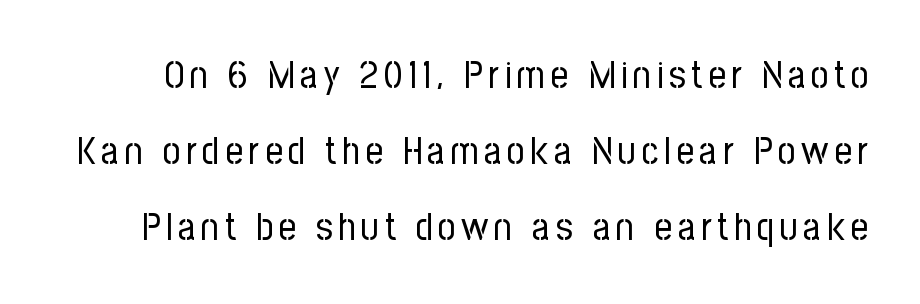
Stroke terminals: plain, sans-serif. A clean baseline with only descenders dipping below it. Designer's note — italics off, roman on. Is this a fixed-width face? No — the glyphs have proportional, varying widths. You could fit nearly another row in the gap between these rows. A light-to-regular cut is what we see here.
